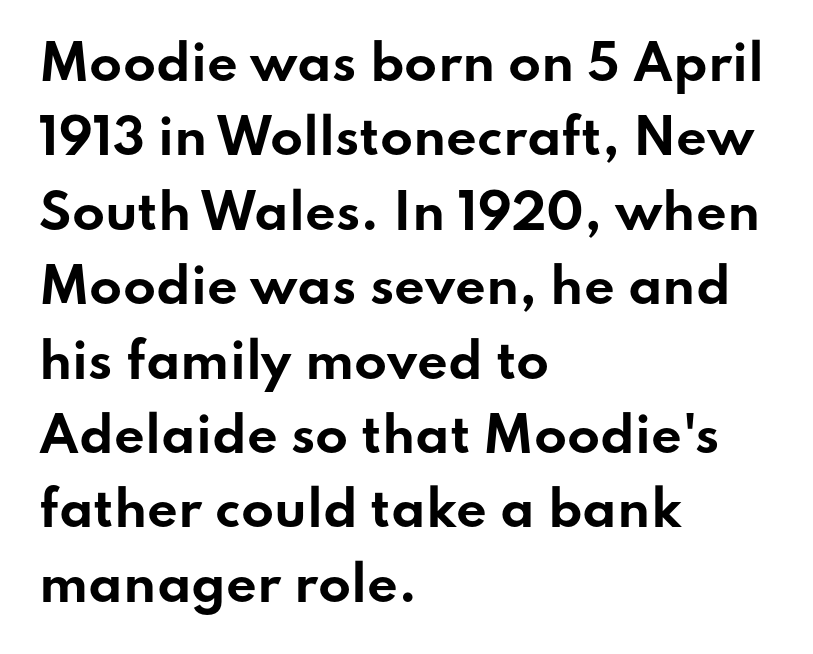
Here the designer chose a conventional face with non-uniform glyph widths. Honestly, the row spacing looks completely unremarkable. Does the type have serifs? No, each stem ends abruptly. The type is set solid horizontally, with unmodified tracking. In terms of weight, the rendering is a true, heavy bold. In CSS terms this would be text-align: left.
